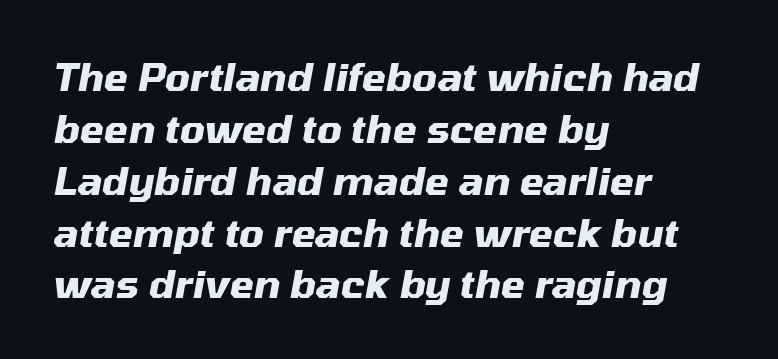
Between one letter and the next there's only the usual sliver of space. The designer left line spacing at the default. The paragraph has a hard left edge and a soft right edge. Stroke thickness is high; the sample reads as a true bold. These lines were composed using italics. Check the space under the baseline: it is left empty.
